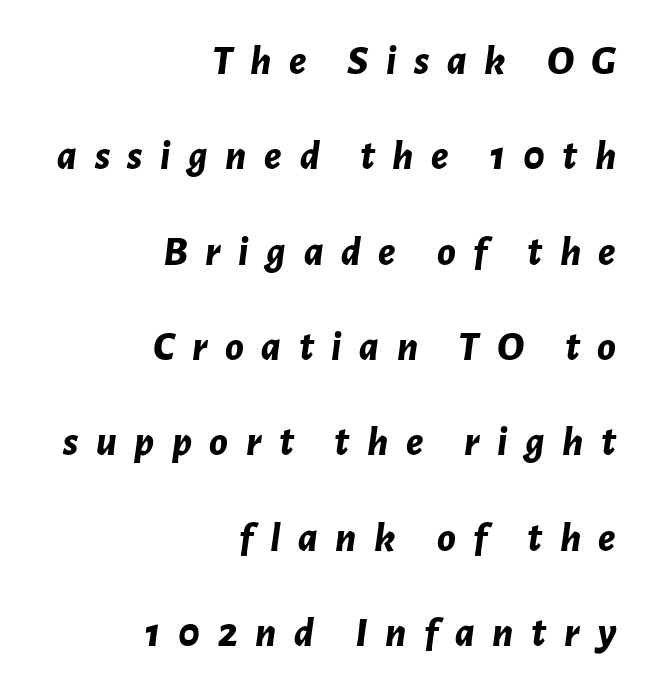
The image shows 42 px bold type, italic (leaning right); set right-aligned, loose line spacing (2.27x), unusually wide letter spacing (+0.42 em), not underlined; low stroke contrast and a medium x-height.
